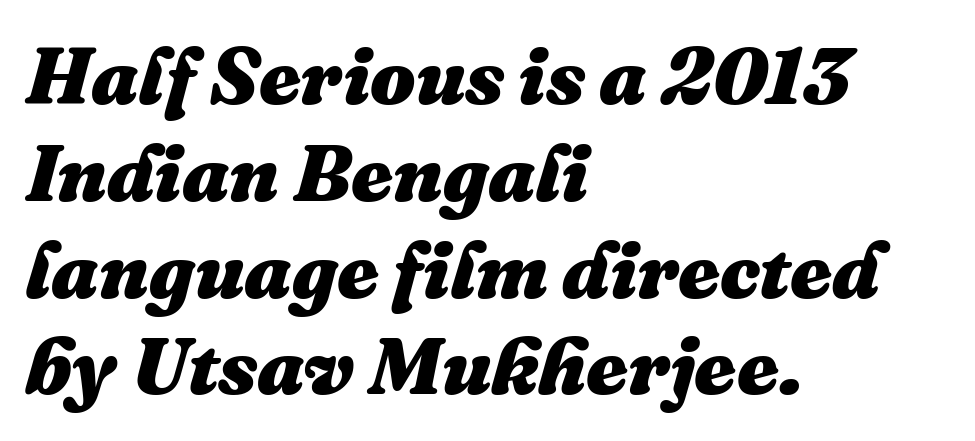
Q: Is the text bold? A: Yes.
Q: Is the text italic (slanted)? A: Yes, it leans right by about 16 degrees.
Q: Is the text underlined? A: No.
Q: How is the paragraph aligned? A: Left-aligned.
Q: Is the spacing between letters normal or unusually wide? A: Normal.
Q: Width (condensed, normal, or wide)? A: Normal.
Q: Stroke contrast? A: Medium.
Q: x-height? A: Medium.
Q: Monospaced? A: No.
